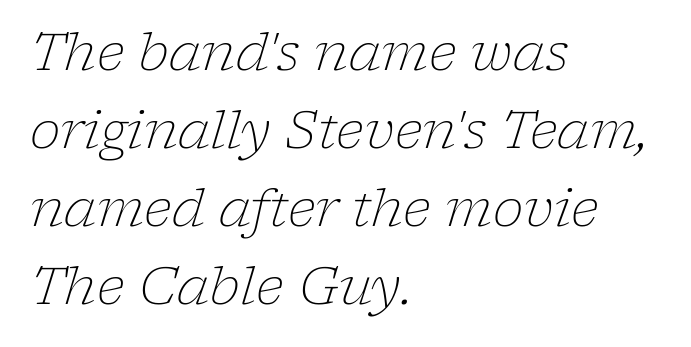
The image shows 52 px light serif type, italic (leaning right); set left-aligned, normal line spacing (1.5x), normal letter spacing, not underlined; low stroke contrast and a medium x-height.
